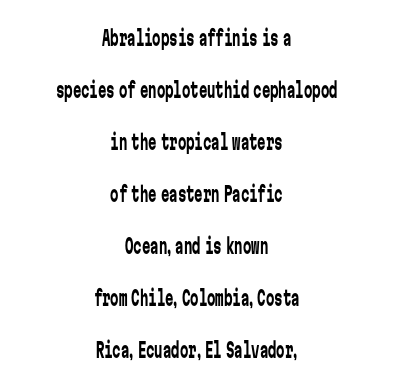
{"italic": "no", "bold": "no", "underline": "no", "align": "center", "line_spacing": "loose", "line_spacing_ratio": 2.48, "letter_spacing": "normal", "letter_spacing_em": 0.0, "glyph_px": 21}
